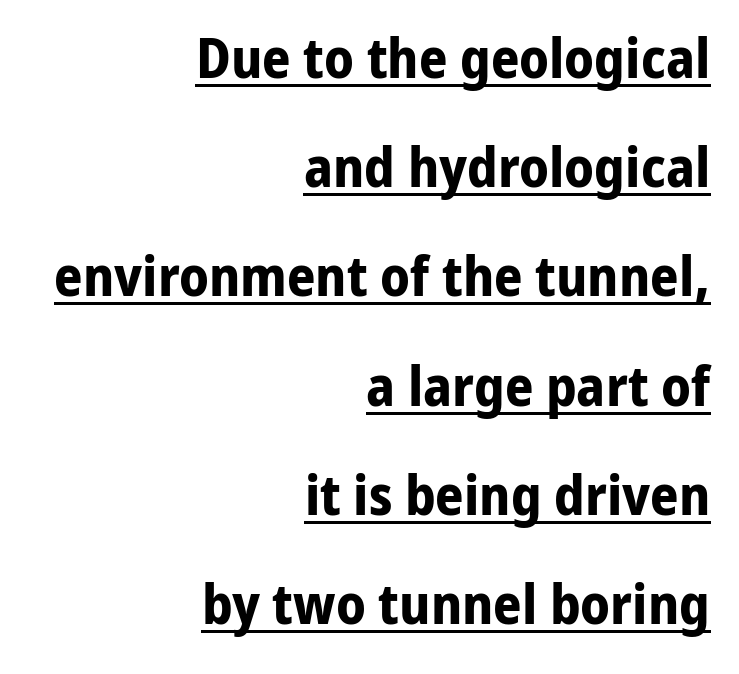
{"serif": "no", "italic": "no", "bold": "yes", "weight": "bold", "width": "normal", "stroke_contrast": "low", "x_height": "medium", "monospaced": "no", "underline": "yes", "align": "right", "line_spacing": "loose", "line_spacing_ratio": 1.95, "letter_spacing": "normal", "letter_spacing_em": 0.0, "glyph_px": 56}
